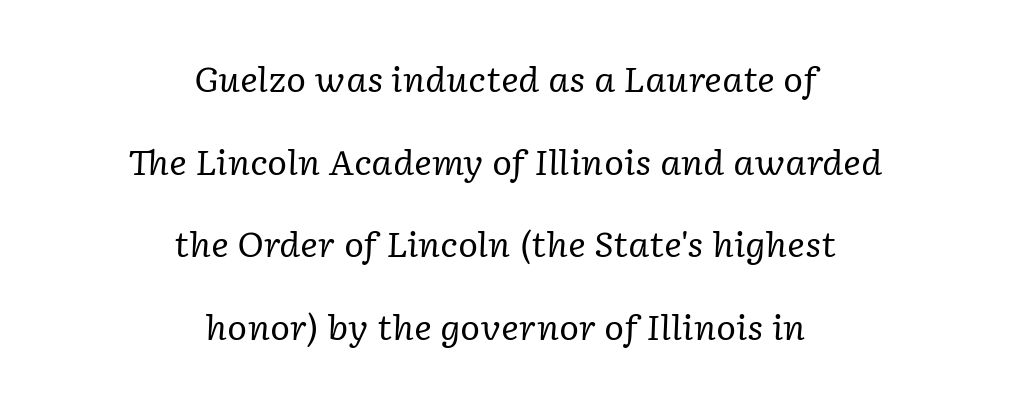
{"serif": "yes", "italic": "yes", "lean": "right", "slant_degrees": 2, "bold": "no", "weight": "regular", "width": "normal", "stroke_contrast": "low", "x_height": "medium", "monospaced": "no", "underline": "no", "align": "center", "line_spacing": "loose", "line_spacing_ratio": 2.43, "letter_spacing": "normal", "letter_spacing_em": 0.0, "glyph_px": 34}
